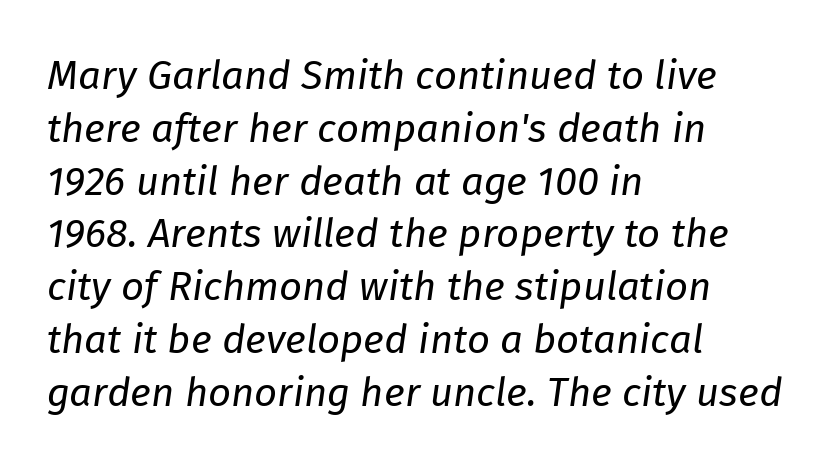
The image shows 40 px regular-weight type, italic (leaning right); set left-aligned, normal line spacing (1.32x), normal letter spacing, not underlined; low stroke contrast and a medium x-height.
